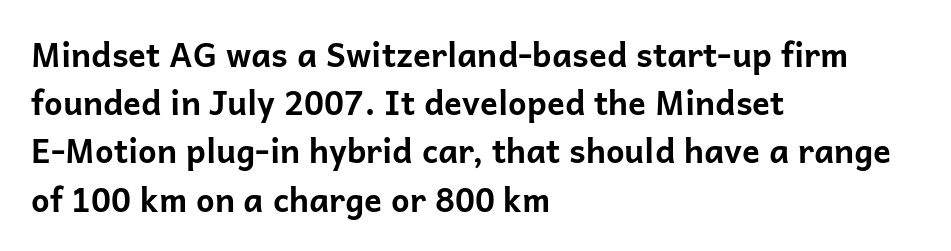
The image shows 33 px bold sans-serif type, upright; set left-aligned, normal line spacing (1.46x), normal letter spacing, not underlined; low stroke contrast and a medium x-height.
